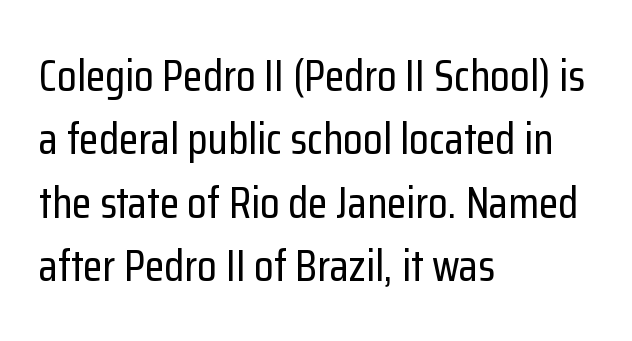
Which margin do the lines hug? The left one — the right edge is uneven. Only glyphs here, with clear space below each row. The font family rendered here belongs to the sans-serif group. Does the lettering tilt? It doesn't — this is upright. Leading matches the norm, producing a regular column.
